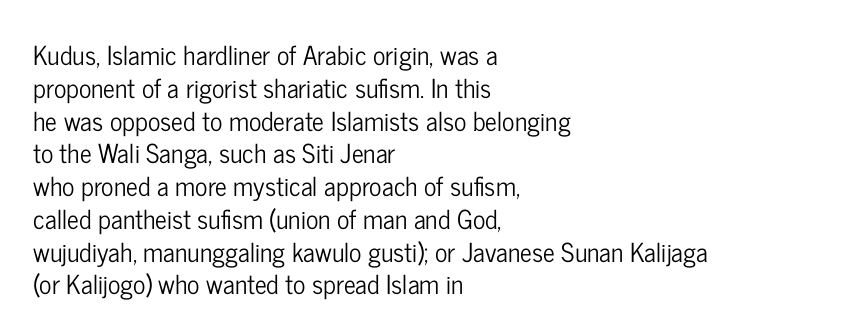
Q: Is the text italic (slanted)? A: No, it is upright.
Q: Is the text underlined? A: No.
Q: How is the paragraph aligned? A: Left-aligned.
Q: Is the spacing between letters normal or unusually wide? A: Normal.
Q: Is the spacing between lines tight, normal or loose? A: Normal.
